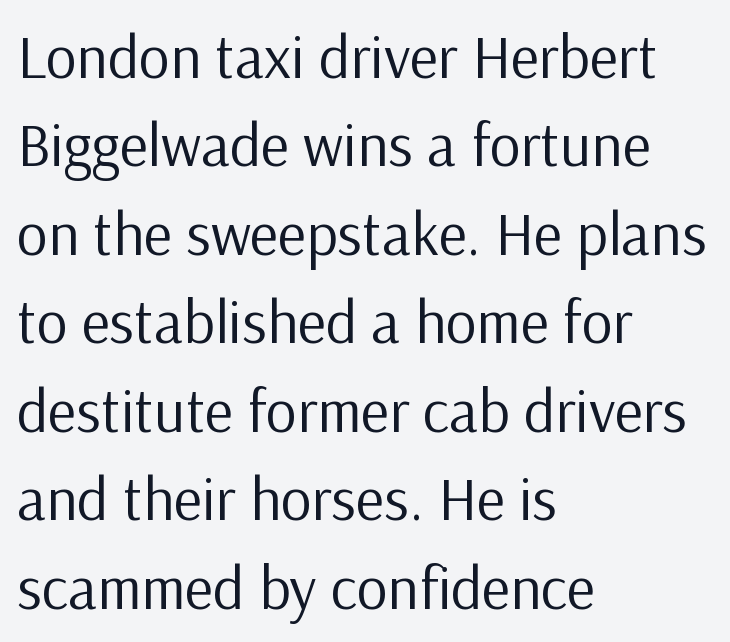
{"serif": "no", "italic": "no", "bold": "no", "weight": "regular", "width": "normal", "stroke_contrast": "low", "x_height": "medium", "monospaced": "no", "underline": "no", "align": "left", "line_spacing": "normal", "line_spacing_ratio": 1.45, "letter_spacing": "normal", "letter_spacing_em": 0.0, "glyph_px": 61}
